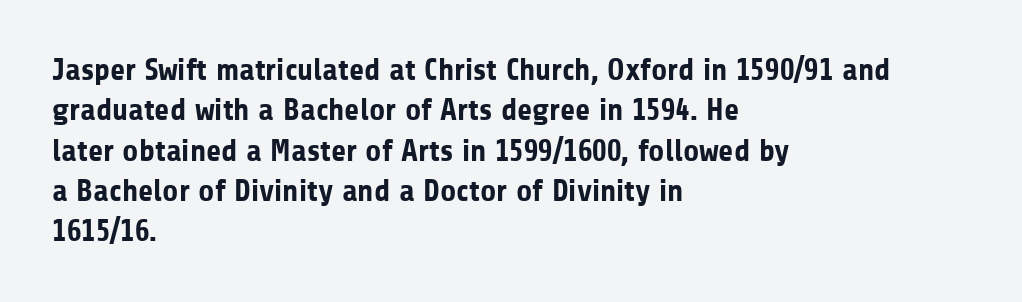
Q: Is the text bold? A: Yes.
Q: Is the text italic (slanted)? A: No, it is upright.
Q: Is the typeface a serif or a sans-serif typeface? A: Sans-serif.
Q: Is the text underlined? A: No.
Q: How is the paragraph aligned? A: Left-aligned.
Q: Is the spacing between letters normal or unusually wide? A: Normal.
Q: Is the spacing between lines tight, normal or loose? A: Normal.
Q: Width (condensed, normal, or wide)? A: Normal.
Q: Stroke contrast? A: Low.
Q: x-height? A: Medium.
Q: Monospaced? A: No.
